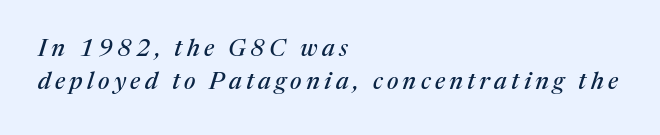
{"italic": "yes", "lean": "right", "slant_degrees": 17, "underline": "no", "align": "left", "line_spacing": "normal", "line_spacing_ratio": 1.38, "glyph_px": 24}
